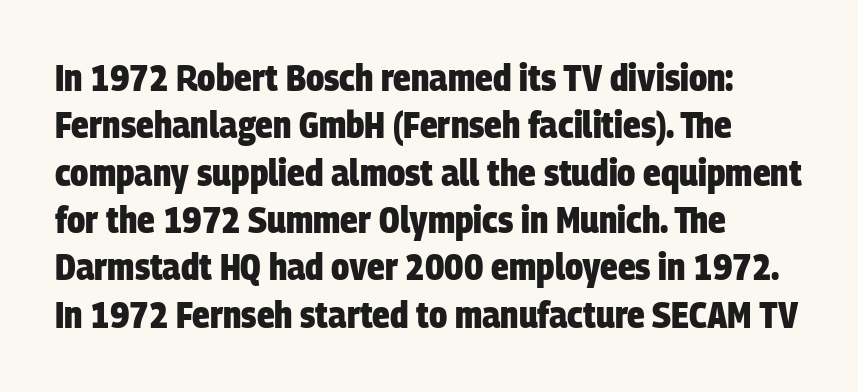
{"serif": "no", "bold": "yes", "weight": "heavy", "width": "condensed", "stroke_contrast": "low", "x_height": "large", "monospaced": "no", "underline": "no", "align": "left", "line_spacing": "normal", "line_spacing_ratio": 1.28, "letter_spacing": "normal", "letter_spacing_em": 0.0, "glyph_px": 37}
